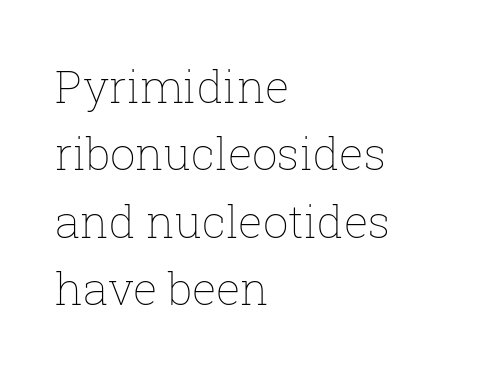
{"italic": "no", "bold": "no", "weight": "thin", "width": "normal", "stroke_contrast": "low", "x_height": "medium", "monospaced": "no", "underline": "no", "align": "left", "line_spacing": "normal", "line_spacing_ratio": 1.5, "letter_spacing": "normal", "letter_spacing_em": 0.0, "glyph_px": 45}
